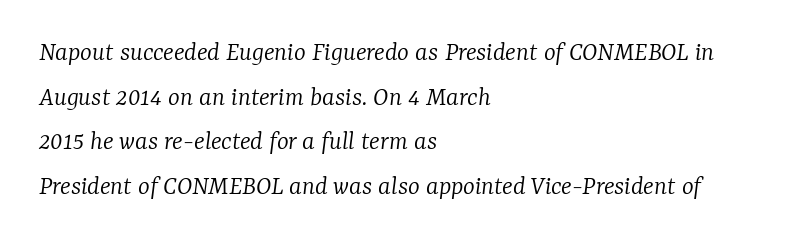
Q: Is the text bold? A: No.
Q: Is the text italic (slanted)? A: Yes, it leans right by about 7 degrees.
Q: Is the typeface a serif or a sans-serif typeface? A: Serif.
Q: Is the text underlined? A: No.
Q: How is the paragraph aligned? A: Left-aligned.
Q: Is the spacing between letters normal or unusually wide? A: Normal.
Q: Is the spacing between lines tight, normal or loose? A: Normal.
Q: Width (condensed, normal, or wide)? A: Normal.
Q: Stroke contrast? A: Low.
Q: x-height? A: Medium.
Q: Monospaced? A: No.
